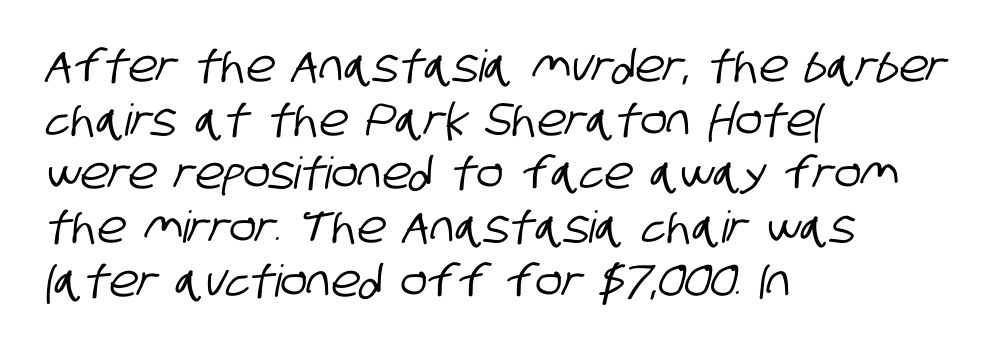
Caption: multi-line text, flush left, ragged right. Rule under the text: the space is simply empty. Inter-character spacing is left at the font's built-in metrics. Classification — sans serif. Looks like regular typesetting: each glyph gets only the width it needs.
